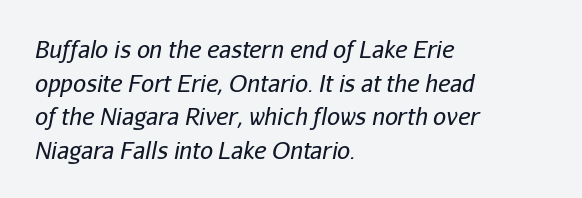
Between one letter and the next there's only the usual sliver of space. Regarding leading, the lines here are spaced in the standard way. Lines of text with bare space underneath. The specimen reads as italic at a glance.
